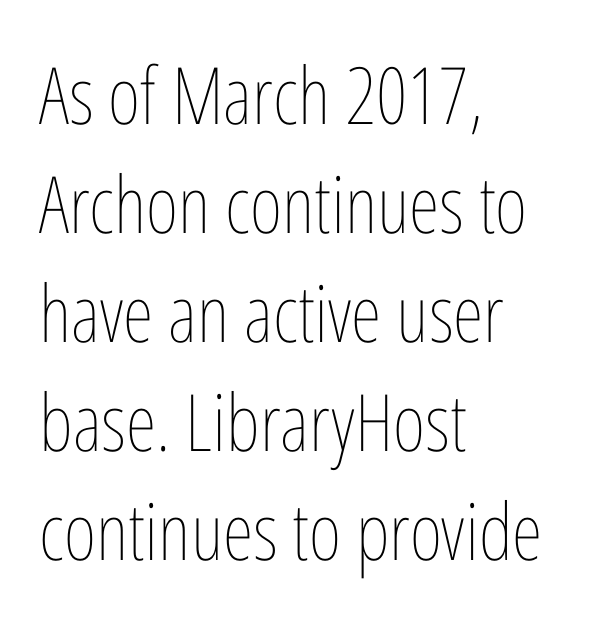
Q: Is the text bold? A: No.
Q: Is the text italic (slanted)? A: No, it is upright.
Q: Is the text underlined? A: No.
Q: How is the paragraph aligned? A: Left-aligned.
Q: Is the spacing between letters normal or unusually wide? A: Normal.
Q: Is the spacing between lines tight, normal or loose? A: Normal.
Q: Width (condensed, normal, or wide)? A: Condensed.
Q: Stroke contrast? A: Low.
Q: x-height? A: Medium.
Q: Monospaced? A: No.
